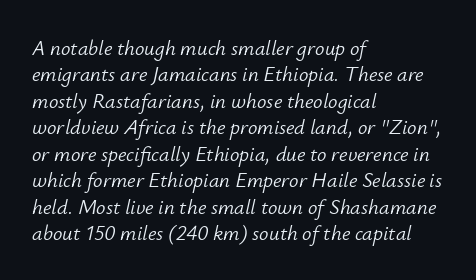
Q: Is the text bold? A: No.
Q: Is the text italic (slanted)? A: Yes, it leans right by about 12 degrees.
Q: Is the text underlined? A: No.
Q: How is the paragraph aligned? A: Left-aligned.
Q: Is the spacing between letters normal or unusually wide? A: Normal.
Q: Is the spacing between lines tight, normal or loose? A: Normal.
